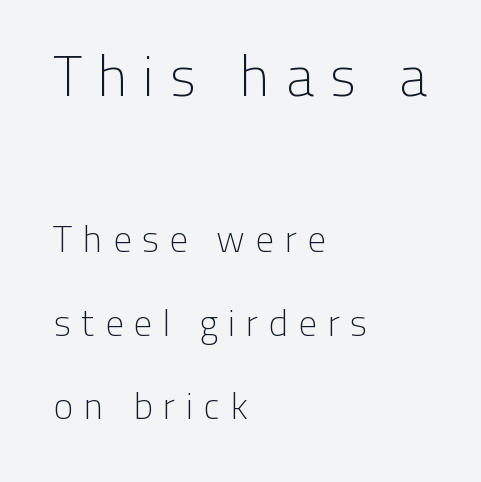
{"serif": "no", "italic": "no", "bold": "no", "weight": "light", "width": "normal", "stroke_contrast": "low", "x_height": "medium", "monospaced": "no", "underline": "no", "align": "left", "line_spacing": "loose", "line_spacing_ratio": 2.19, "letter_spacing": "wide", "letter_spacing_em": 0.25, "larger_block": "first", "size_ratio": 1.5, "glyph_px": 57}
